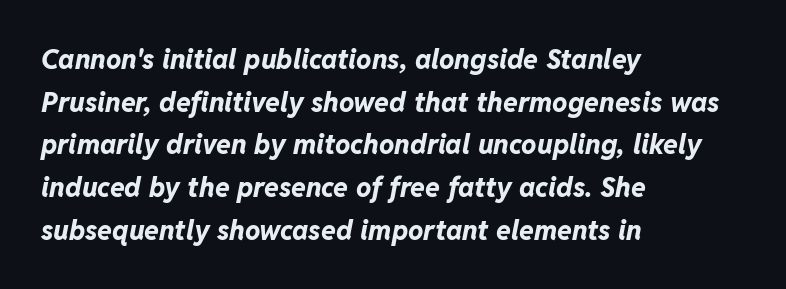
The image shows 27 px bold type, italic (leaning right); set left-aligned, normal line spacing (1.58x), normal letter spacing, not underlined.
